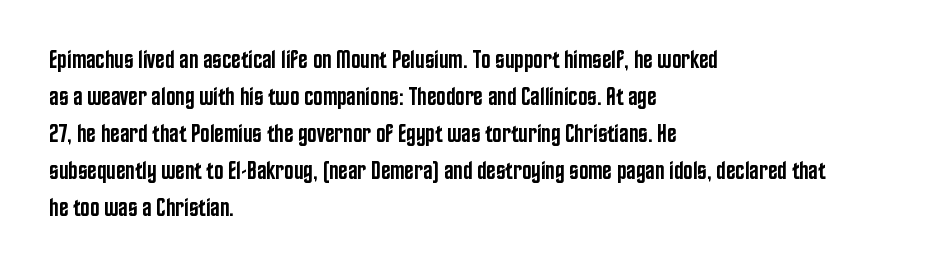
The image shows 25 px text type, upright; set left-aligned, normal line spacing (1.48x), normal letter spacing, not underlined.
